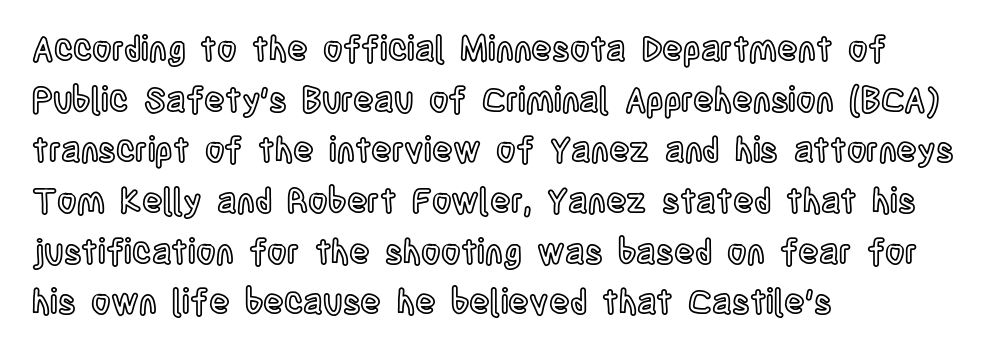
The rendering uses a moderate line-height, typical for paragraphs. The passage shown is typed in a proportional face where columns would drift. Alignment: flush left. The zone under the glyphs is completely vacant. Standard letterfit; no display-style spreading of the glyphs. A roman cut, with each character standing at attention.
